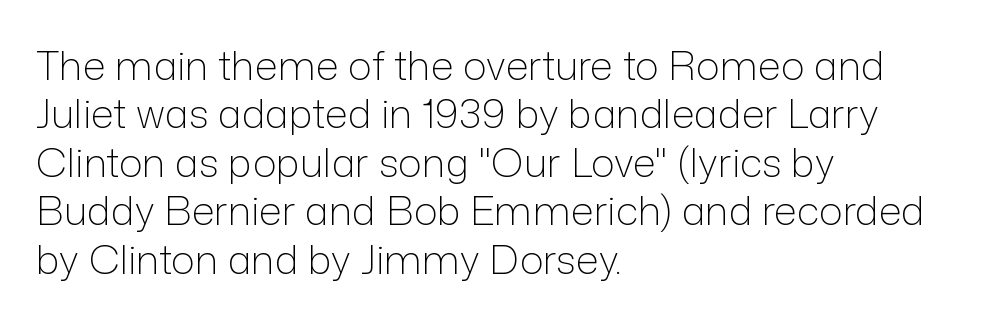
This sample uses plain, unmodified letter spacing. Varying glyph widths throughout — classic text-font behaviour. Classification — sans serif. The lettering holds an erect, upright posture throughout. The letters look calm and open, with moderate or lighter stems. The compositor pushed each line to the left boundary.
